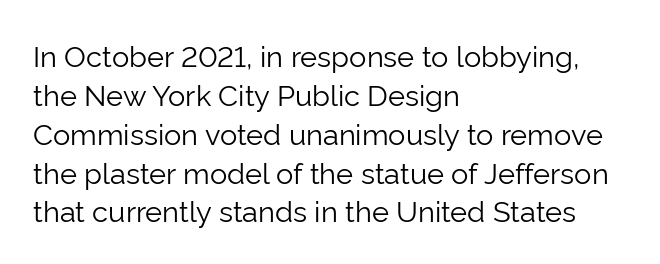
Q: Is the text bold? A: No.
Q: Is the text italic (slanted)? A: No, it is upright.
Q: Is the typeface a serif or a sans-serif typeface? A: Sans-serif.
Q: Is the text underlined? A: No.
Q: How is the paragraph aligned? A: Left-aligned.
Q: Is the spacing between letters normal or unusually wide? A: Normal.
Q: Is the spacing between lines tight, normal or loose? A: Normal.
Q: Width (condensed, normal, or wide)? A: Normal.
Q: Stroke contrast? A: Low.
Q: x-height? A: Medium.
Q: Monospaced? A: No.
